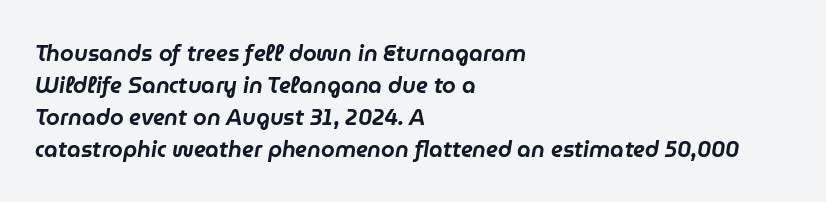
The image shows 22 px text type, italic (leaning right); set left-aligned, normal line spacing (1.45x), normal letter spacing, not underlined.
